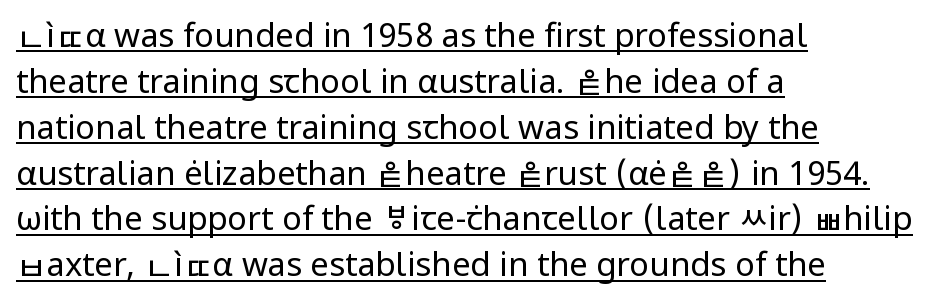
Teacher's note: observe the even left margin — that is flush-left alignment. Quick note: not italic, upright. Stroke mass is kept to a normal reading level or below. A normal amount of white space separates one row of letters from the next. Think of a printed novel: that variable character pitch is what you see here.
